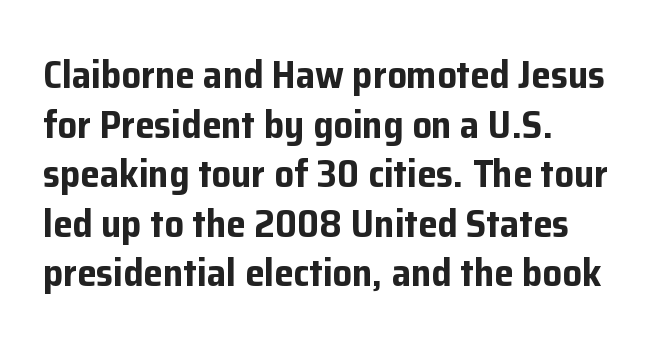
Q: Is the text bold? A: Yes.
Q: Is the text italic (slanted)? A: No, it is upright.
Q: Is the typeface a serif or a sans-serif typeface? A: Sans-serif.
Q: Is the text underlined? A: No.
Q: Is the spacing between letters normal or unusually wide? A: Normal.
Q: Is the spacing between lines tight, normal or loose? A: Normal.
Q: Width (condensed, normal, or wide)? A: Normal.
Q: Stroke contrast? A: Low.
Q: x-height? A: Medium.
Q: Monospaced? A: No.
